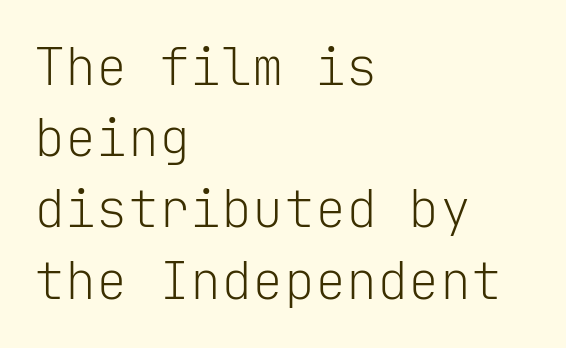
No letter is thick-stroked: the sample isn't bold. The designer went with a sans here, leaving each stem footless. You could count columns in this text — the font is strictly monospaced. The horizontal fit of the characters is conventional and even.
